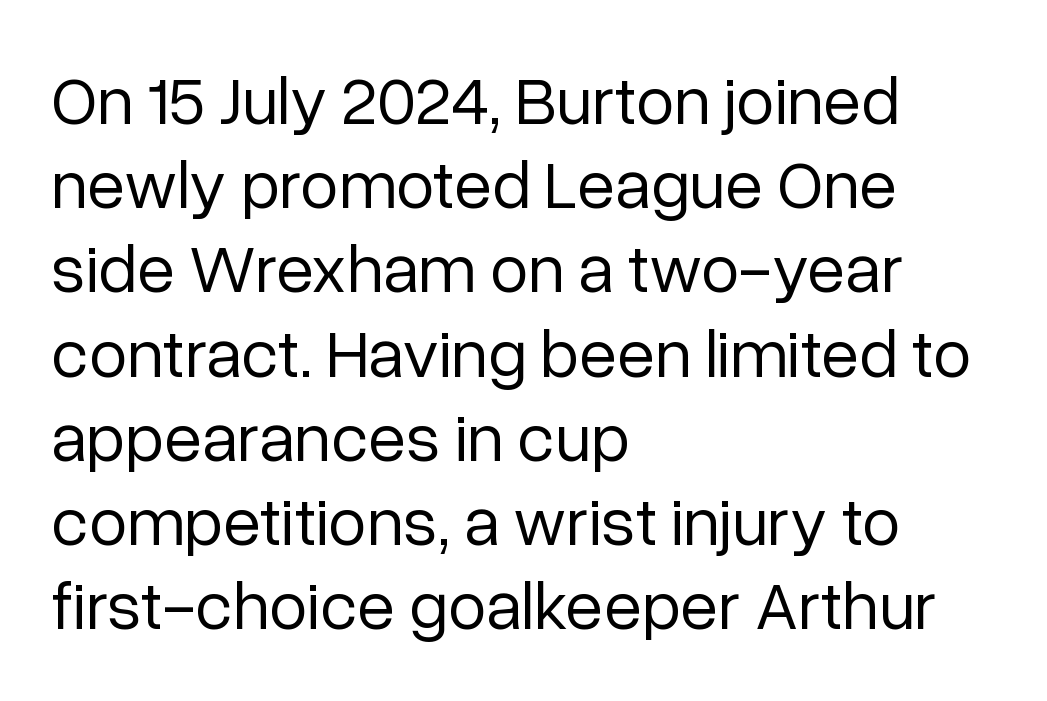
The image shows 69 px regular-weight sans-serif type, upright; set left-aligned, line spacing 1.22x, normal letter spacing, not underlined; low stroke contrast and a medium x-height.
